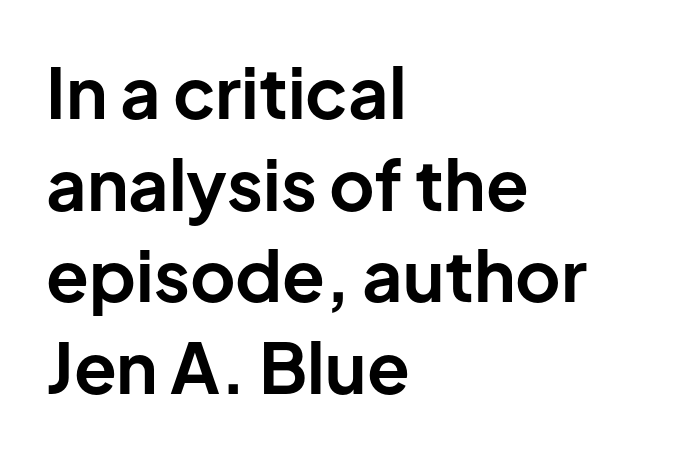
Q: Is the text bold? A: Yes.
Q: Is the text italic (slanted)? A: No, it is upright.
Q: Is the typeface a serif or a sans-serif typeface? A: Sans-serif.
Q: Is the text underlined? A: No.
Q: How is the paragraph aligned? A: Left-aligned.
Q: Is the spacing between letters normal or unusually wide? A: Normal.
Q: Is the spacing between lines tight, normal or loose? A: Normal.
Q: Width (condensed, normal, or wide)? A: Normal.
Q: Stroke contrast? A: Low.
Q: x-height? A: Medium.
Q: Monospaced? A: No.
